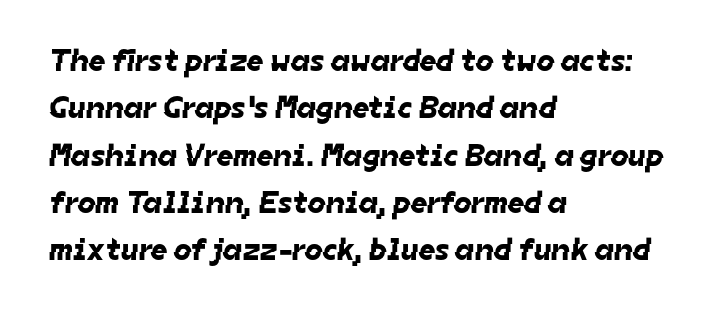
{"serif": "no", "width": "normal", "stroke_contrast": "low", "x_height": "medium", "monospaced": "no", "underline": "no", "align": "left", "line_spacing": "normal", "line_spacing_ratio": 1.48, "letter_spacing": "normal", "letter_spacing_em": 0.0, "glyph_px": 32}
